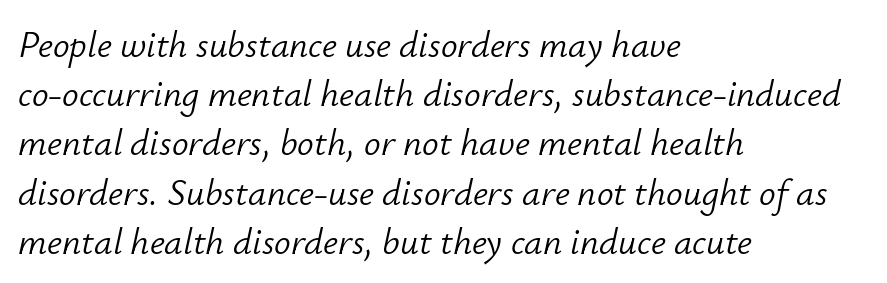
Compared with a typical body face, this is equally light or lighter still. If you measured baseline to baseline, you'd find a middling distance. The paragraph shown leans on its left margin. Characters are canted at an angle relative to the baseline's perpendicular. The line texture is even and compact thanks to regular tracking.
